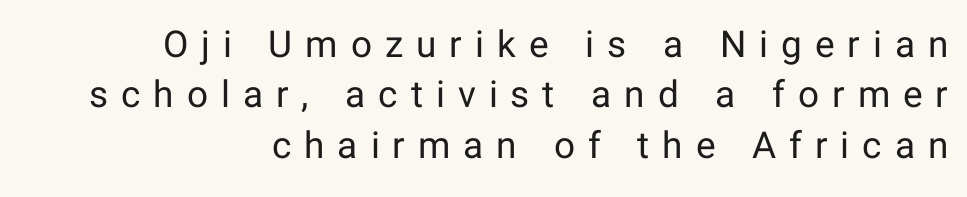
Stems here are at most as thick as an everyday book face. These lines are set flush right with a ragged left edge. Serif or sans? Sans — the stroke terminals are bare. It's the straight-up-and-down kind of type. Tracking value appears strongly positive — letters spread wide. Leading: standard.
